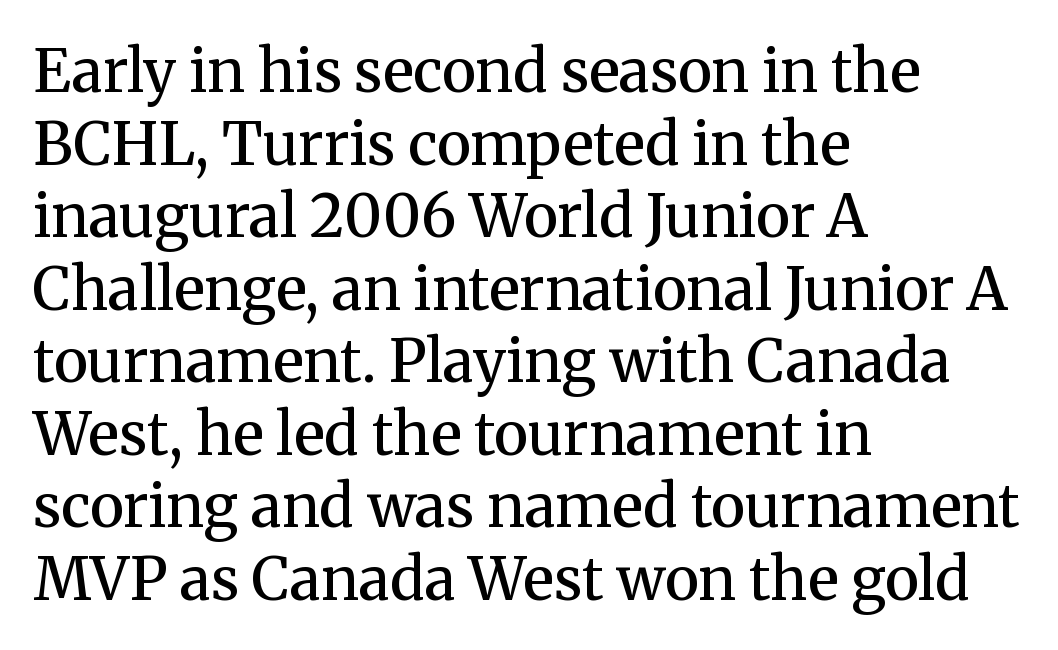
Q: Is the text bold? A: Semi-bold.
Q: Is the text italic (slanted)? A: No, it is upright.
Q: Is the typeface a serif or a sans-serif typeface? A: Serif.
Q: Is the text underlined? A: No.
Q: How is the paragraph aligned? A: Left-aligned.
Q: Is the spacing between letters normal or unusually wide? A: Normal.
Q: Width (condensed, normal, or wide)? A: Normal.
Q: Stroke contrast? A: Medium.
Q: x-height? A: Medium.
Q: Monospaced? A: No.
